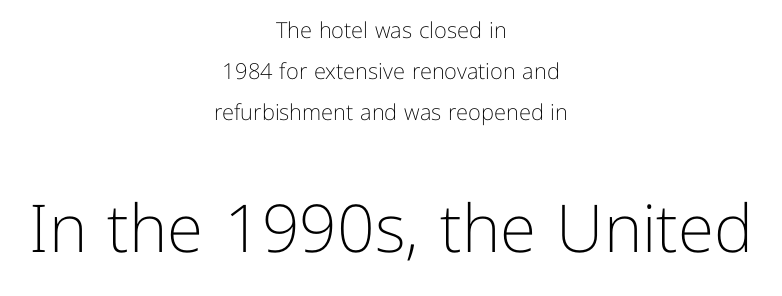
The image shows 66 px light sans-serif type, upright; set centered, line spacing 1.86x, normal letter spacing, not underlined; the second (bottom) block is 3.0x larger; low stroke contrast and a medium x-height.
